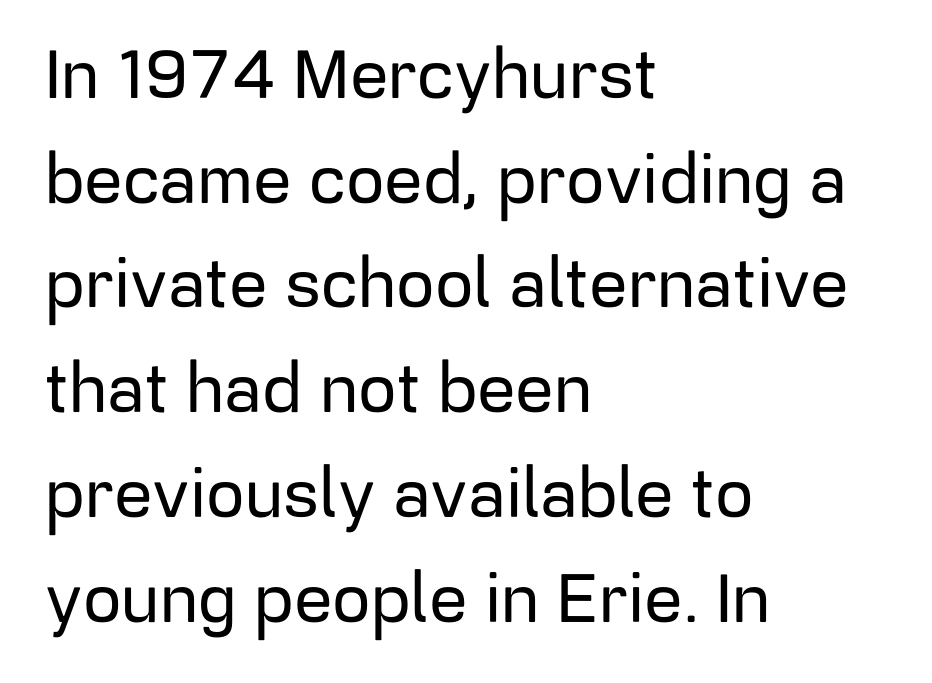
{"serif": "no", "italic": "no", "width": "normal", "stroke_contrast": "low", "x_height": "medium", "monospaced": "no", "underline": "no", "align": "left", "line_spacing": "normal", "line_spacing_ratio": 1.54, "letter_spacing": "normal", "letter_spacing_em": 0.0, "glyph_px": 68}
